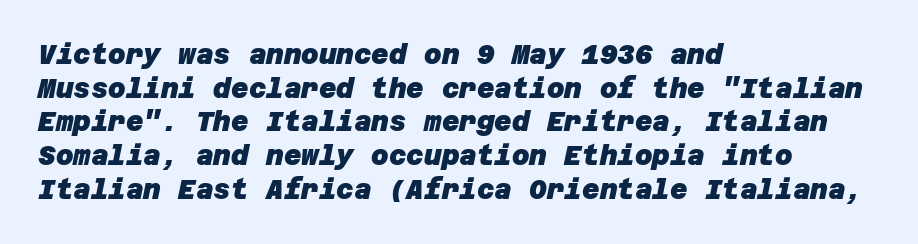
{"bold": "yes", "underline": "no", "align": "left", "line_spacing": "normal", "line_spacing_ratio": 1.25, "letter_spacing": "normal", "letter_spacing_em": 0.0, "glyph_px": 27}
